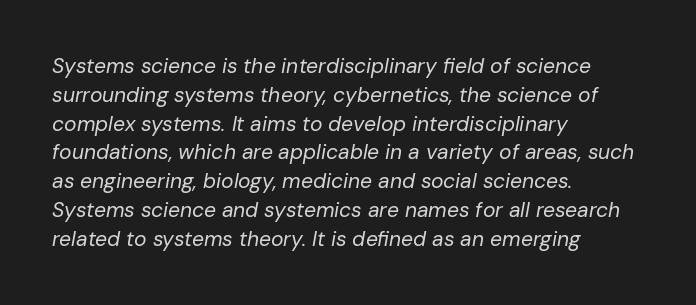
The image shows 21 px text type, italic (leaning right); set left-aligned, normal line spacing (1.37x), normal letter spacing, not underlined.
